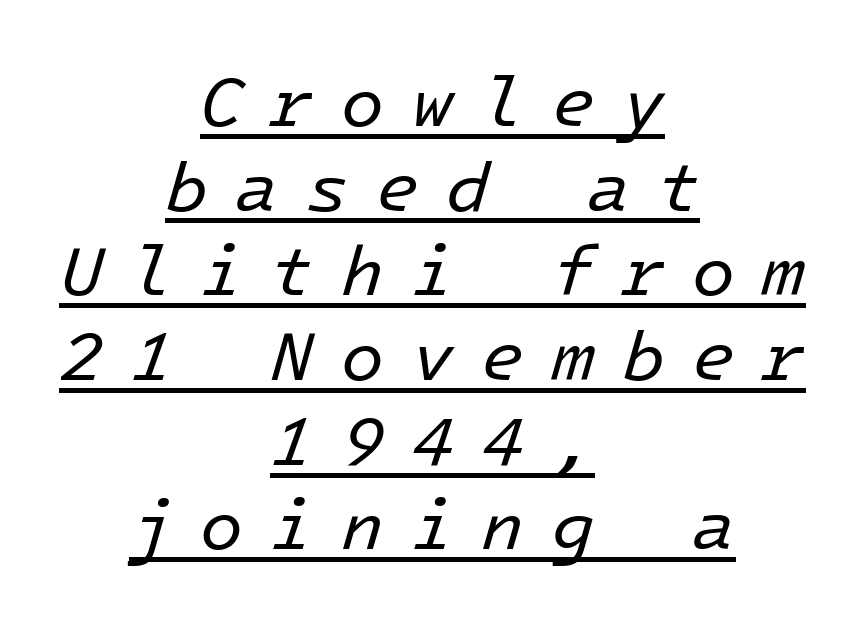
The lettering tilts uniformly, giving the passage an italic look. Each line is balanced around a shared central axis. Each stroke keeps to a modest, everyday thickness or less. The type is letterspaced generously, with wide tracking.
